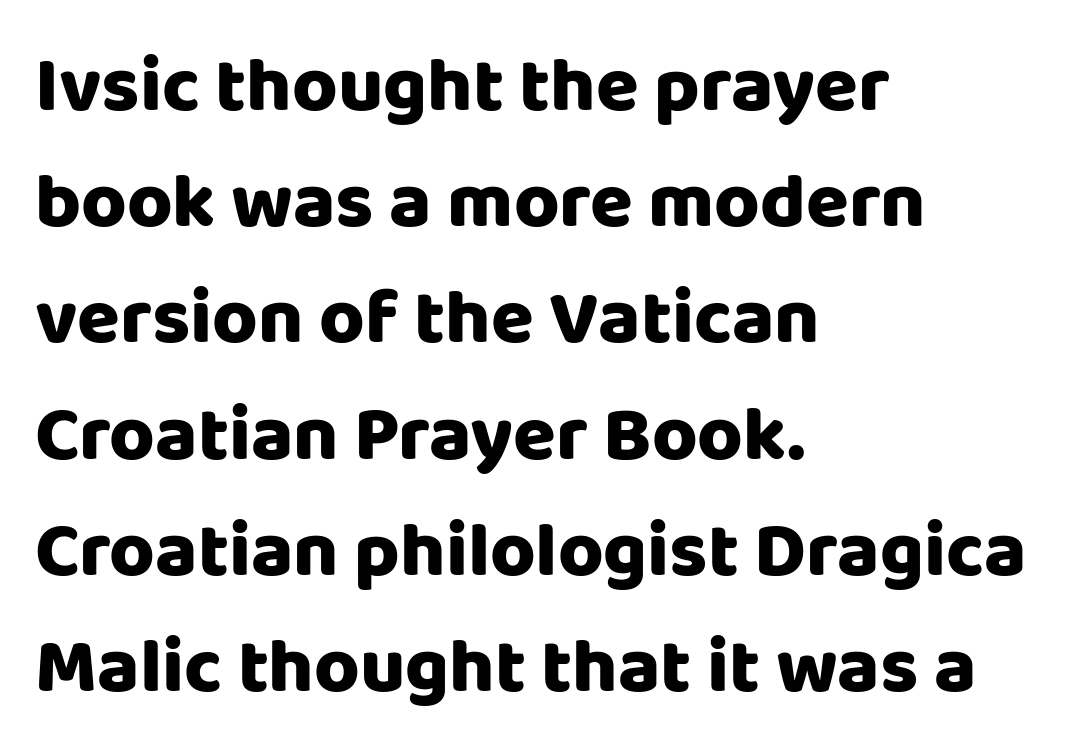
The image shows 78 px sans-serif type, upright; set left-aligned, normal line spacing (1.49x), normal letter spacing, not underlined; low stroke contrast and a large x-height.
